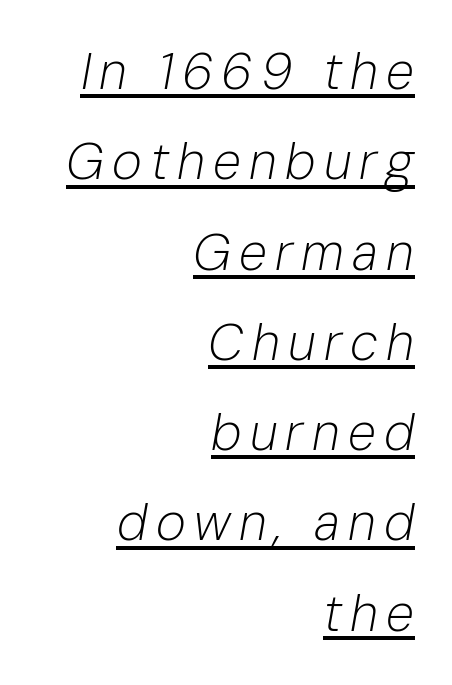
A light-to-regular cut is what we see here. Note the varied advance widths — an 'i' is clearly narrower than an 'm'. The specimen includes a rule beneath the text block's lines. Horizontal alignment here is rightward, an uncommon choice for prose. These lines were composed using italics.
